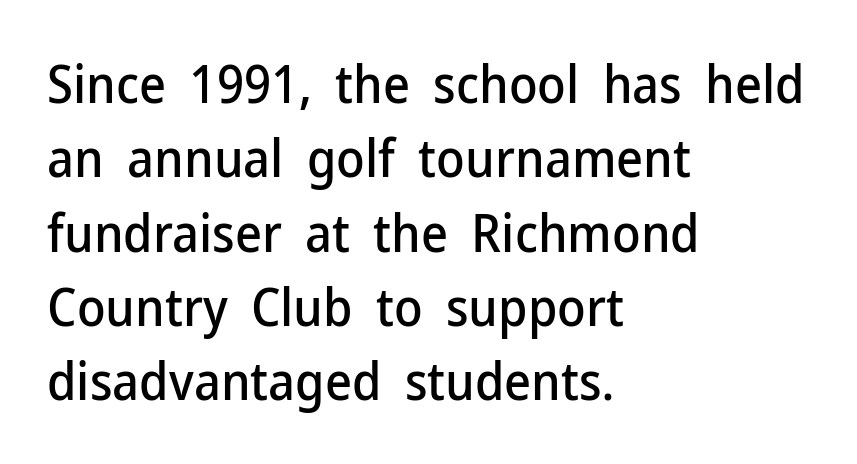
{"serif": "no", "italic": "no", "width": "normal", "stroke_contrast": "low", "x_height": "medium", "monospaced": "no", "underline": "no", "align": "left", "line_spacing": "normal", "line_spacing_ratio": 1.43, "letter_spacing": "normal", "letter_spacing_em": 0.0, "glyph_px": 52}
